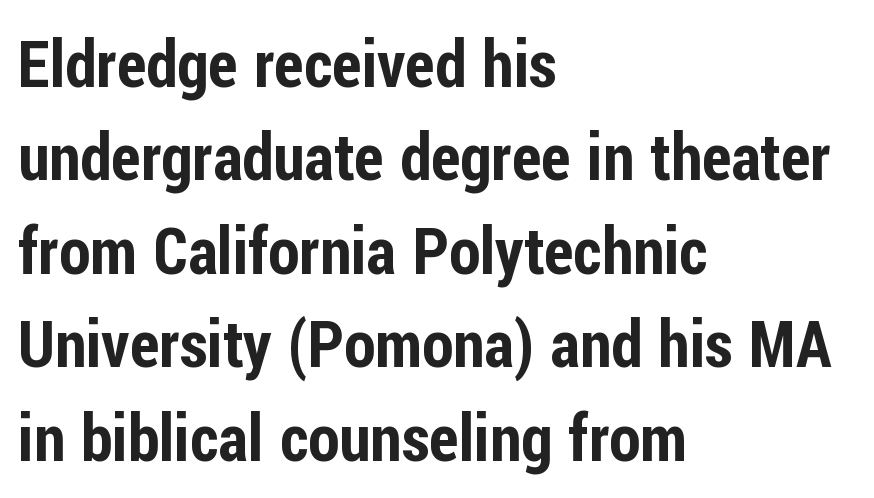
Q: Is the text italic (slanted)? A: No, it is upright.
Q: Is the typeface a serif or a sans-serif typeface? A: Sans-serif.
Q: Is the text underlined? A: No.
Q: How is the paragraph aligned? A: Left-aligned.
Q: Is the spacing between letters normal or unusually wide? A: Normal.
Q: Is the spacing between lines tight, normal or loose? A: Normal.
Q: Width (condensed, normal, or wide)? A: Condensed.
Q: Stroke contrast? A: Low.
Q: x-height? A: Medium.
Q: Monospaced? A: No.
